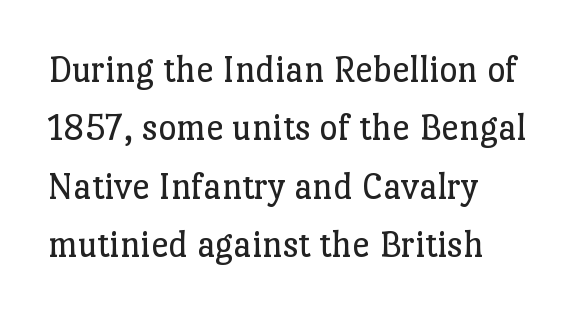
Q: Is the text bold? A: No.
Q: Is the text italic (slanted)? A: No, it is upright.
Q: Is the typeface a serif or a sans-serif typeface? A: Serif.
Q: Is the text underlined? A: No.
Q: How is the paragraph aligned? A: Left-aligned.
Q: Is the spacing between letters normal or unusually wide? A: Normal.
Q: Is the spacing between lines tight, normal or loose? A: Normal.
Q: Width (condensed, normal, or wide)? A: Normal.
Q: Stroke contrast? A: Low.
Q: x-height? A: Medium.
Q: Monospaced? A: No.
